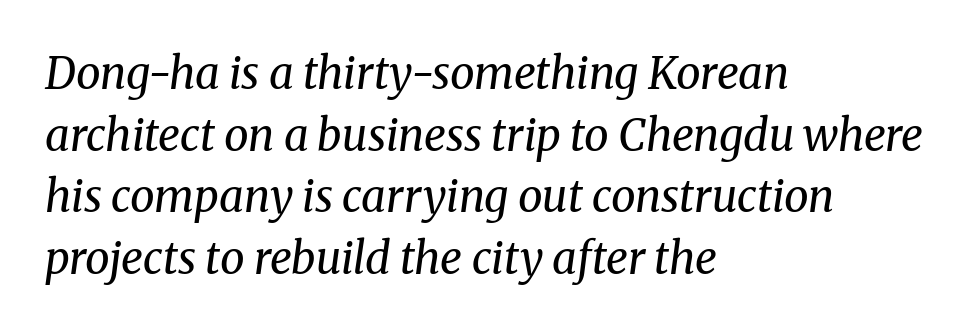
The image shows 44 px regular-weight serif type, italic (leaning right); set left-aligned, normal line spacing (1.4x), normal letter spacing, not underlined; medium stroke contrast and a medium x-height.
